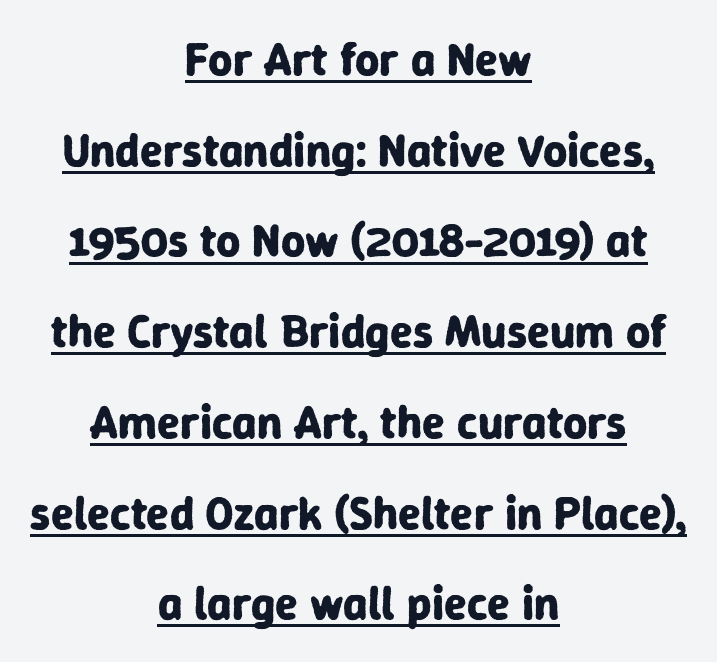
{"serif": "no", "italic": "no", "bold": "yes", "weight": "bold", "width": "normal", "stroke_contrast": "low", "x_height": "medium", "monospaced": "no", "underline": "yes", "align": "center", "line_spacing": "loose", "line_spacing_ratio": 1.93, "letter_spacing": "normal", "letter_spacing_em": 0.0, "glyph_px": 47}
